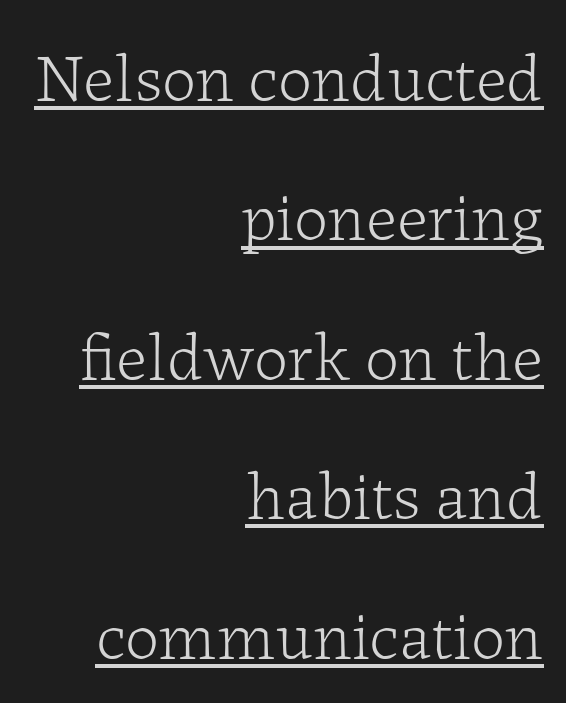
What kind of face is this? One with serifs. Leading: increased. Horizontal alignment here is rightward, an uncommon choice for prose. These lines were composed using upright roman letters. You could call the tracking neutral — neither tight nor loose. This rendering features underlined lettering.
